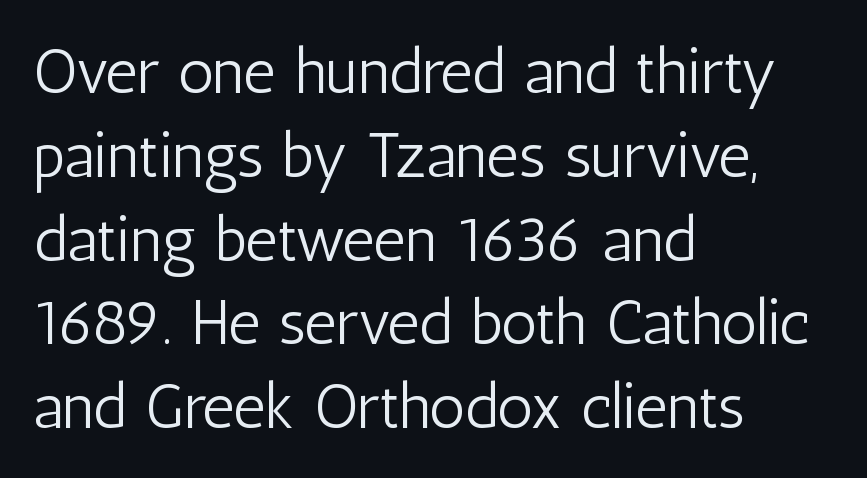
The image shows 63 px light, condensed sans-serif type, upright; set left-aligned, normal line spacing (1.33x), normal letter spacing, not underlined; low stroke contrast and a medium x-height.
